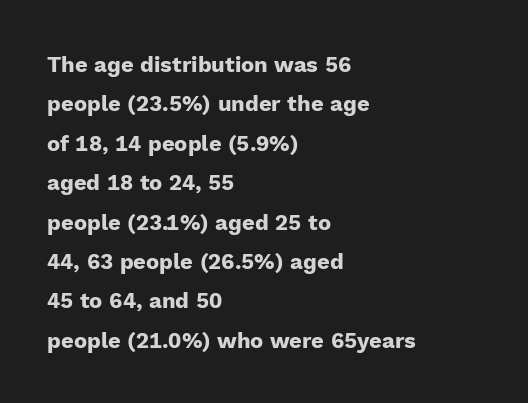
The image shows 22 px bold type, upright; set left-aligned, line spacing 1.79x, normal letter spacing, not underlined.
